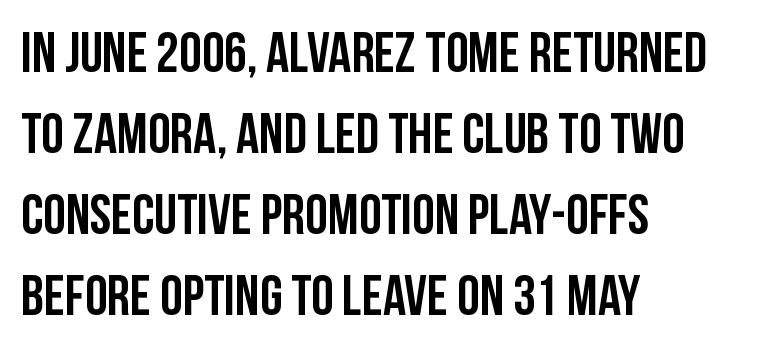
The image shows 57 px condensed sans-serif type, upright; set left-aligned, normal line spacing (1.42x), normal letter spacing, not underlined; low stroke contrast and a large x-height.
